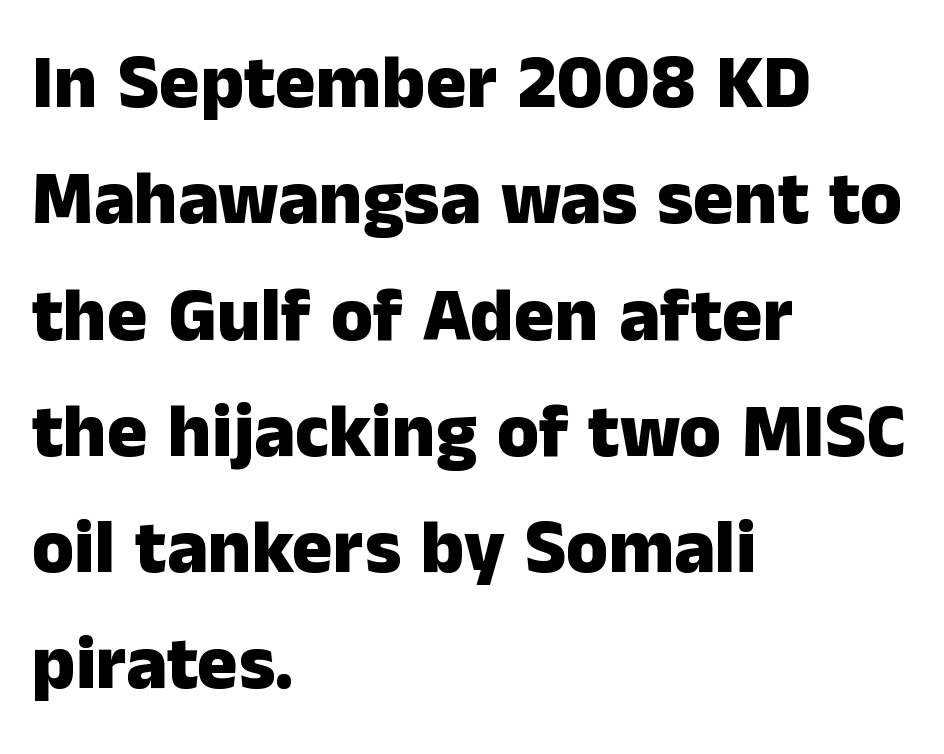
{"serif": "no", "italic": "no", "bold": "yes", "weight": "heavy", "width": "normal", "stroke_contrast": "low", "x_height": "medium", "monospaced": "no", "underline": "no", "align": "left", "line_spacing": "normal", "line_spacing_ratio": 1.53, "letter_spacing": "normal", "letter_spacing_em": 0.0, "glyph_px": 76}
